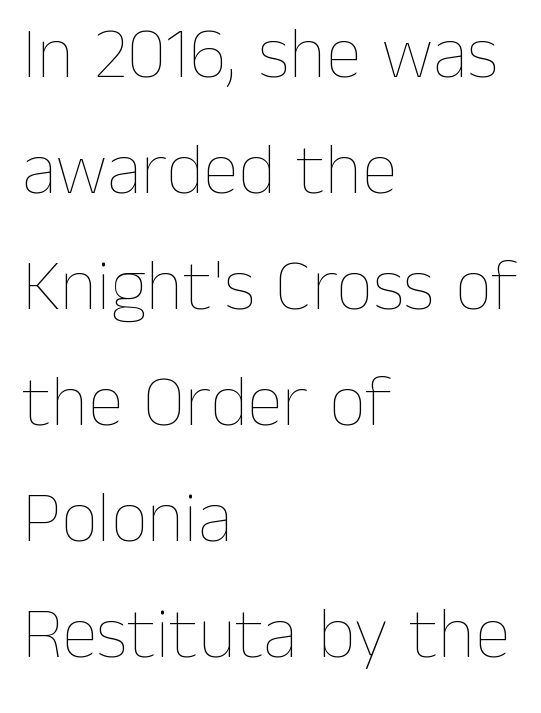
{"italic": "no", "bold": "no", "weight": "thin", "width": "normal", "stroke_contrast": "low", "x_height": "medium", "monospaced": "no", "underline": "no", "align": "left", "line_spacing": "normal", "line_spacing_ratio": 1.59, "letter_spacing": "normal", "letter_spacing_em": 0.0, "glyph_px": 73}
